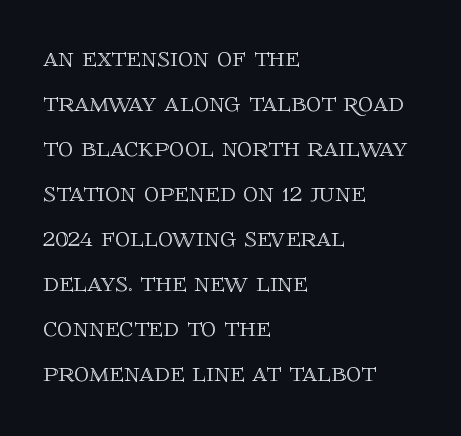
The image shows 30 px text type, upright; set left-aligned, normal line spacing (1.5x), normal letter spacing, not underlined; a large x-height.
